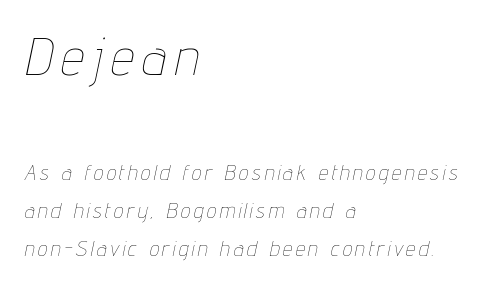
{"italic": "yes", "lean": "right", "slant_degrees": 12, "bold": "no", "weight": "thin", "width": "condensed", "stroke_contrast": "low", "x_height": "medium", "monospaced": "no", "underline": "no", "align": "left", "line_spacing_ratio": 1.8, "larger_block": "first", "size_ratio": 2.48, "glyph_px": 52}
